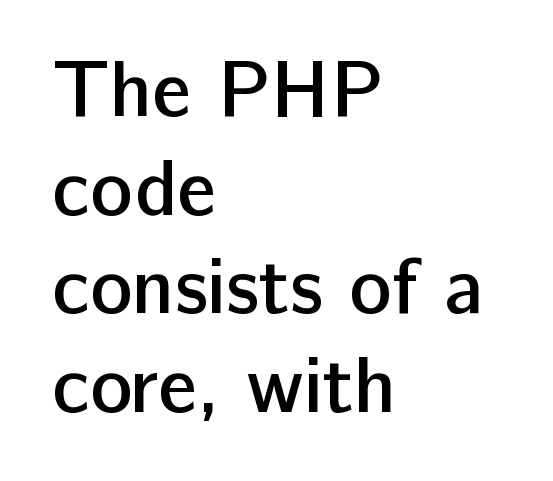
{"serif": "no", "italic": "no", "bold": "semi", "weight": "semibold", "width": "normal", "stroke_contrast": "low", "x_height": "medium", "monospaced": "no", "underline": "no", "align": "left", "line_spacing": "normal", "line_spacing_ratio": 1.25, "letter_spacing": "normal", "letter_spacing_em": 0.0, "glyph_px": 79}
